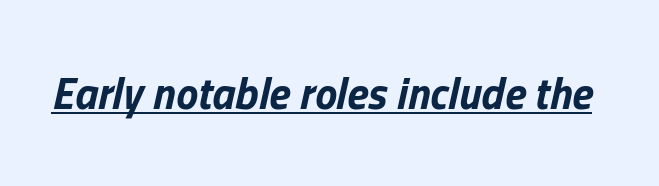
Q: Is the text bold? A: Yes.
Q: Is the text italic (slanted)? A: Yes, it leans right by about 13 degrees.
Q: Is the text underlined? A: Yes.
Q: Is the spacing between letters normal or unusually wide? A: Normal.
Q: Width (condensed, normal, or wide)? A: Normal.
Q: Stroke contrast? A: Low.
Q: x-height? A: Medium.
Q: Monospaced? A: No.
